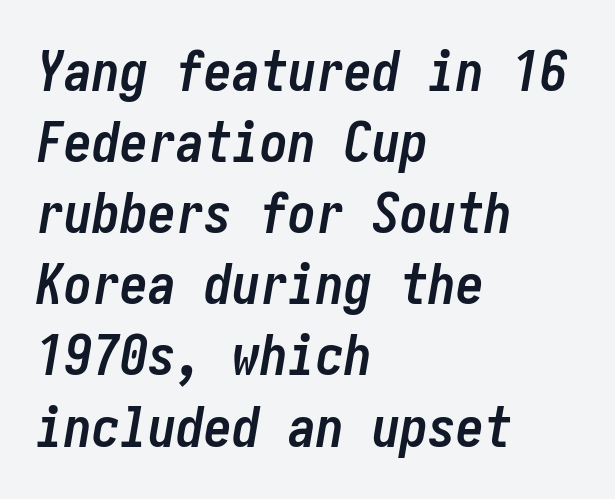
Q: Is the text bold? A: Yes.
Q: Is the text italic (slanted)? A: Yes, it leans right by about 10 degrees.
Q: Is the text underlined? A: No.
Q: How is the paragraph aligned? A: Left-aligned.
Q: Is the spacing between letters normal or unusually wide? A: Normal.
Q: Is the spacing between lines tight, normal or loose? A: Normal.
Q: Width (condensed, normal, or wide)? A: Condensed.
Q: Stroke contrast? A: Low.
Q: x-height? A: Medium.
